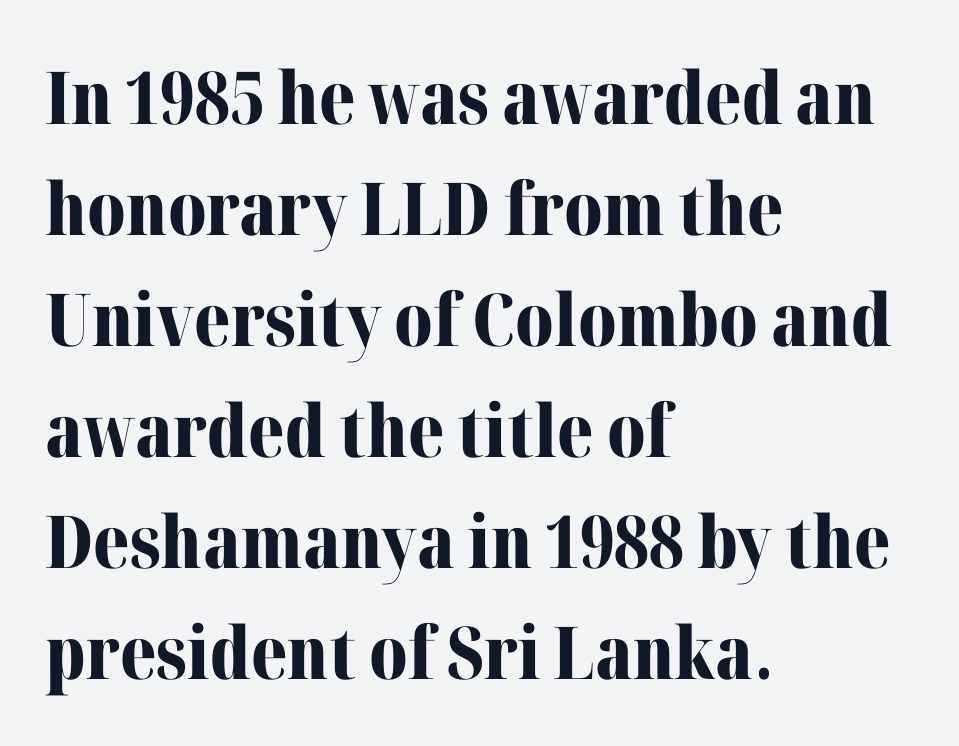
The glyphs in this specimen are seriffed. Summary of vertical rhythm: regular, with standard interline spacing. Descender tails drop into unmarked territory. These lines carry a lot of weight — the face is fully bold. The axis of the letterforms is exactly vertical. Do the characters align in a grid? No, the font is proportional.
